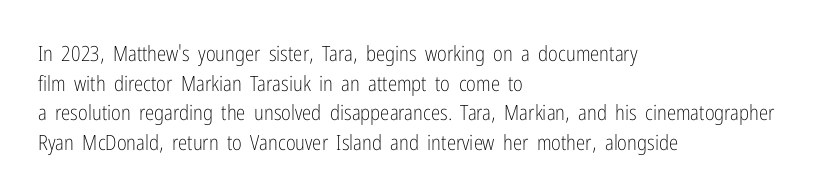
Quick note: underline off. Do the letters lean? They stand straight. The text block is weighted toward the left margin, trailing off unevenly rightward. This rendering leaves character spacing at its baseline value. Vertical spacing — default.
